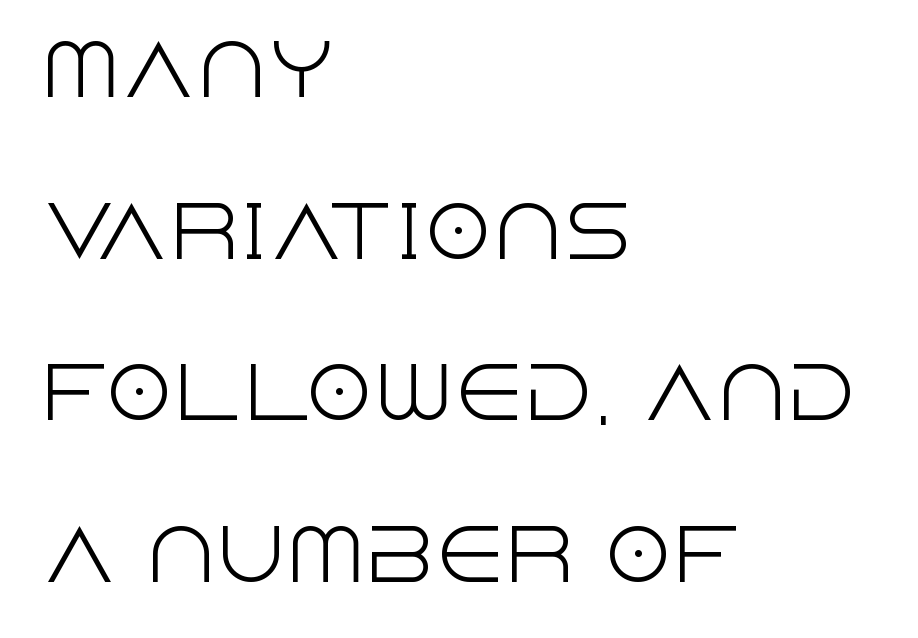
The image shows 70 px light sans-serif type, upright; set left-aligned, loose line spacing (2.31x), normal letter spacing, not underlined; a large x-height.
